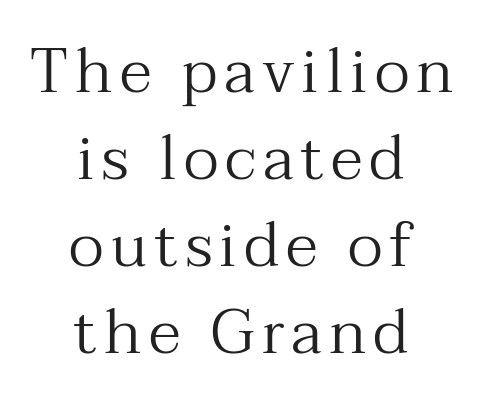
Q: Is the text bold? A: No.
Q: Is the text italic (slanted)? A: No, it is upright.
Q: Is the typeface a serif or a sans-serif typeface? A: Serif.
Q: Is the text underlined? A: No.
Q: How is the paragraph aligned? A: Centered.
Q: Is the spacing between lines tight, normal or loose? A: Normal.
Q: Width (condensed, normal, or wide)? A: Normal.
Q: Stroke contrast? A: Medium.
Q: x-height? A: Medium.
Q: Monospaced? A: No.
